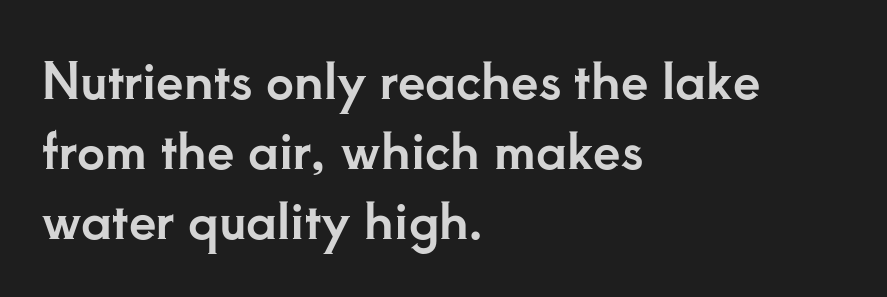
{"serif": "yes", "italic": "no", "width": "normal", "stroke_contrast": "low", "x_height": "small", "monospaced": "no", "underline": "no", "align": "left", "line_spacing": "normal", "line_spacing_ratio": 1.43, "letter_spacing": "normal", "letter_spacing_em": 0.0, "glyph_px": 49}
